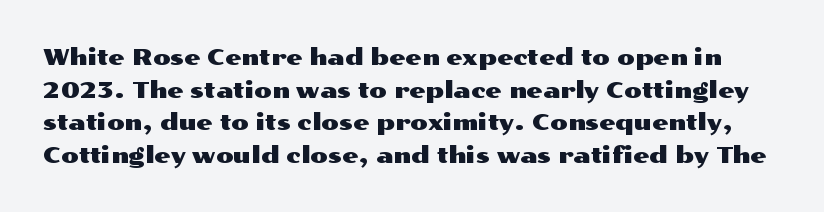
The image shows 23 px text type, upright; set normal line spacing (1.42x), normal letter spacing, not underlined.
